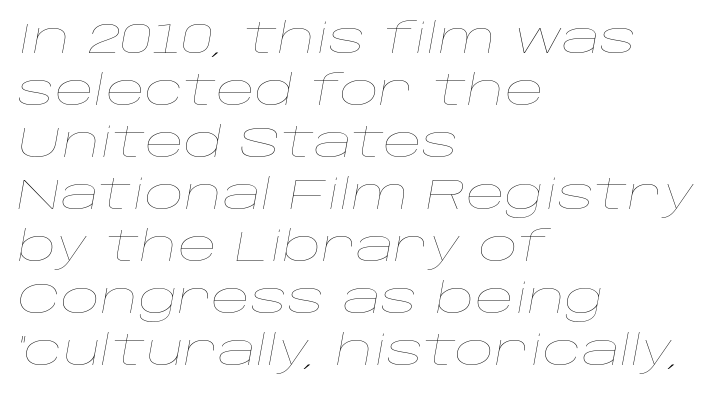
{"italic": "yes", "lean": "right", "slant_degrees": 10, "bold": "no", "weight": "thin", "width": "wide", "stroke_contrast": "low", "x_height": "large", "monospaced": "no", "underline": "no", "align": "left", "line_spacing_ratio": 1.21, "letter_spacing": "normal", "letter_spacing_em": 0.0, "glyph_px": 43}
